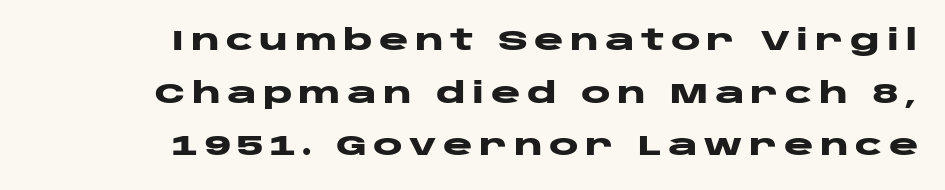
Q: Is the text bold? A: Yes.
Q: Is the text italic (slanted)? A: No, it is upright.
Q: Is the typeface a serif or a sans-serif typeface? A: Sans-serif.
Q: Is the text underlined? A: No.
Q: How is the paragraph aligned? A: Right-aligned.
Q: Is the spacing between letters normal or unusually wide? A: Unusually wide.
Q: Width (condensed, normal, or wide)? A: Wide.
Q: Stroke contrast? A: Low.
Q: x-height? A: Large.
Q: Monospaced? A: No.
